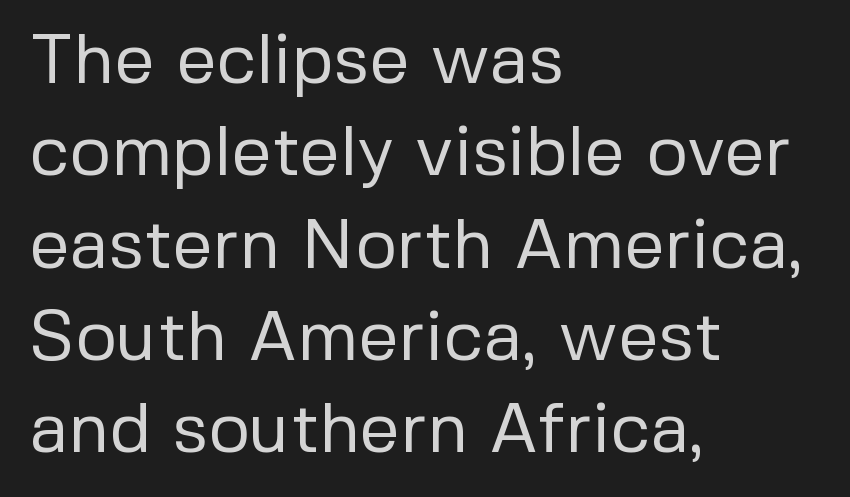
Q: Is the text bold? A: No.
Q: Is the text italic (slanted)? A: No, it is upright.
Q: Is the typeface a serif or a sans-serif typeface? A: Sans-serif.
Q: Is the text underlined? A: No.
Q: How is the paragraph aligned? A: Left-aligned.
Q: Is the spacing between letters normal or unusually wide? A: Normal.
Q: Is the spacing between lines tight, normal or loose? A: Normal.
Q: Width (condensed, normal, or wide)? A: Normal.
Q: Stroke contrast? A: Low.
Q: x-height? A: Medium.
Q: Monospaced? A: No.
